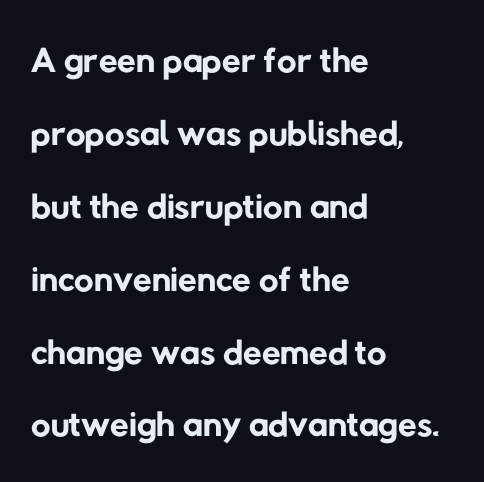
Each word holds together tightly as a unit, with standard inter-letter gaps. Compared with a typical body face, this is equally light or lighter still. The vertical gap from one line to the next is medium. Unlike a traditional serif, this face leaves its strokes unadorned. The words here are not underlined.
